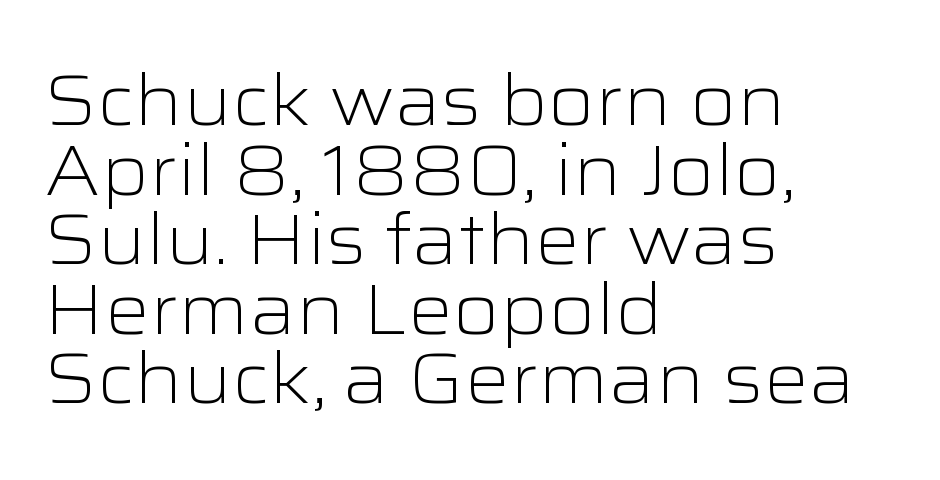
Is this a sans? Yes — the strokes have no serifs. If you drew a line through each stem, it would be perfectly vertical. Quick note: interline space is minimal. Leftover space on each line is placed entirely after the last word. This sample has the flowing, uneven cadence of proportional lettering.
